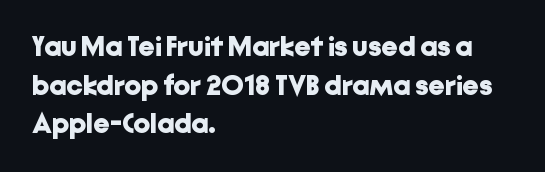
Q: Is the text bold? A: Yes.
Q: Is the text italic (slanted)? A: No, it is upright.
Q: Is the typeface a serif or a sans-serif typeface? A: Sans-serif.
Q: Is the text underlined? A: No.
Q: How is the paragraph aligned? A: Left-aligned.
Q: Is the spacing between letters normal or unusually wide? A: Normal.
Q: Is the spacing between lines tight, normal or loose? A: Normal.
Q: Width (condensed, normal, or wide)? A: Normal.
Q: Stroke contrast? A: Low.
Q: x-height? A: Medium.
Q: Monospaced? A: No.
